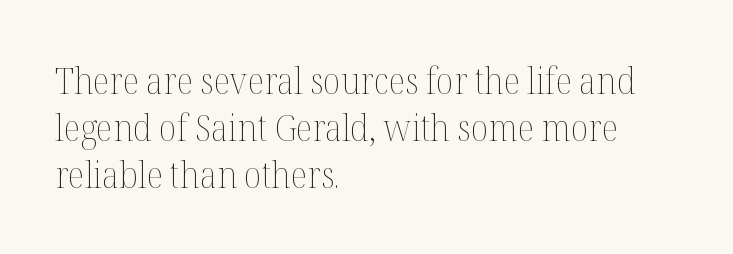
{"italic": "no", "bold": "no", "weight": "thin", "width": "normal", "stroke_contrast": "medium", "x_height": "medium", "monospaced": "no", "underline": "no", "align": "left", "line_spacing": "normal", "line_spacing_ratio": 1.3, "letter_spacing": "normal", "letter_spacing_em": 0.0, "glyph_px": 36}
